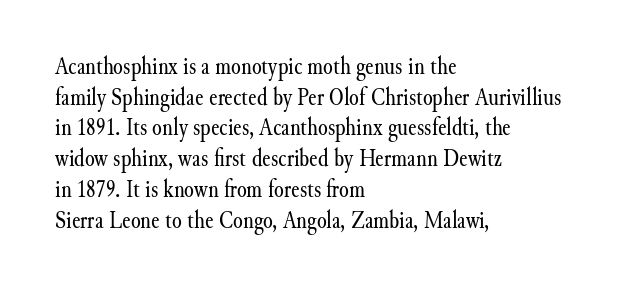
{"italic": "no", "bold": "no", "underline": "no", "align": "left", "line_spacing_ratio": 1.23, "letter_spacing": "normal", "letter_spacing_em": 0.0, "glyph_px": 25}
